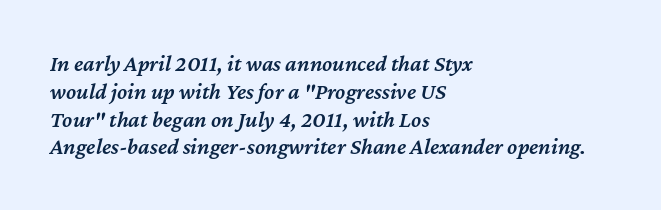
{"italic": "yes", "lean": "right", "slant_degrees": 12, "bold": "semi", "underline": "no", "align": "left", "line_spacing_ratio": 1.21, "letter_spacing": "normal", "letter_spacing_em": 0.0, "glyph_px": 23}
